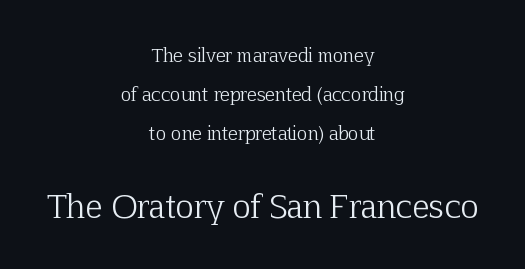
The image shows 31 px light serif type, upright; set centered, loose line spacing (2.17x), normal letter spacing, not underlined; the second (bottom) block is 1.72x larger; low stroke contrast and a medium x-height.
